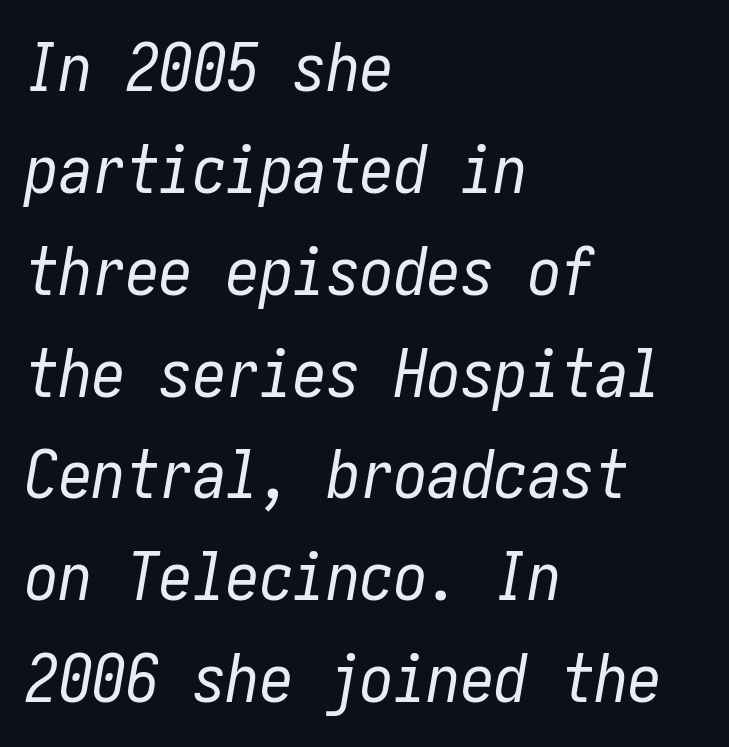
{"italic": "yes", "lean": "right", "slant_degrees": 10, "bold": "no", "weight": "regular", "width": "condensed", "stroke_contrast": "low", "x_height": "medium", "underline": "no", "align": "left", "line_spacing": "normal", "line_spacing_ratio": 1.52, "letter_spacing": "normal", "letter_spacing_em": 0.0, "glyph_px": 67}
